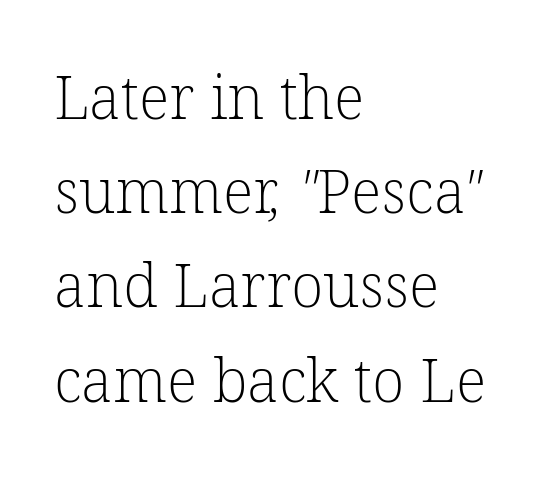
Horizontal bands of white between lines are of average thickness. Weight: not bold — regular or lighter. The words here are not underlined. Do the characters align in a grid? No, the font is proportional. You could call the tracking neutral — neither tight nor loose.
